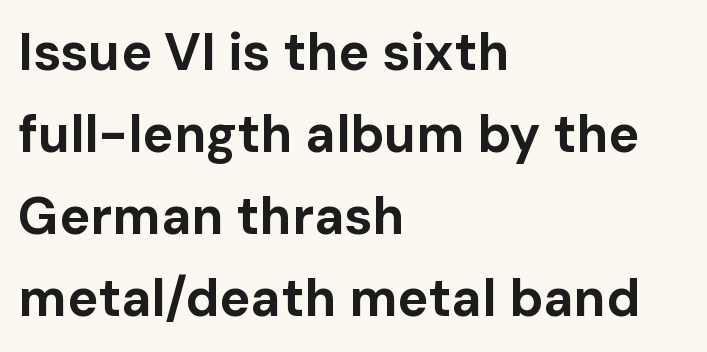
The image shows 52 px bold sans-serif type, upright; set left-aligned, normal line spacing (1.58x), normal letter spacing, not underlined; low stroke contrast and a medium x-height.
